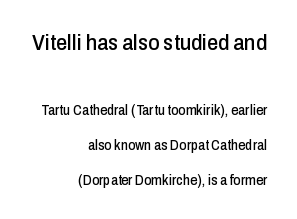
Q: Is the text italic (slanted)? A: No, it is upright.
Q: Is the text underlined? A: No.
Q: How is the paragraph aligned? A: Right-aligned.
Q: Is the spacing between letters normal or unusually wide? A: Normal.
Q: Is the spacing between lines tight, normal or loose? A: Loose.
Q: Which block of text is set in a larger size, the first (top) or the second (bottom)? A: The first (top) one.
